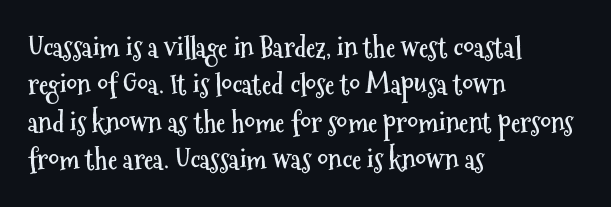
{"italic": "no", "bold": "yes", "underline": "no", "align": "left", "line_spacing": "normal", "line_spacing_ratio": 1.38, "letter_spacing": "normal", "letter_spacing_em": 0.0, "glyph_px": 27}
